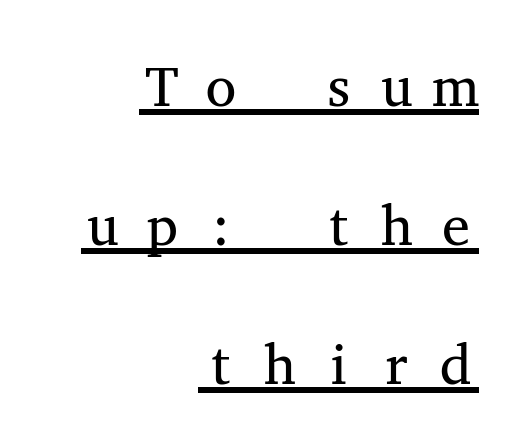
The image shows 56 px regular-weight, wide serif type, upright, monospaced; set right-aligned, loose line spacing (2.48x), unusually wide letter spacing (+0.27 em), underlined; medium stroke contrast and a medium x-height.
